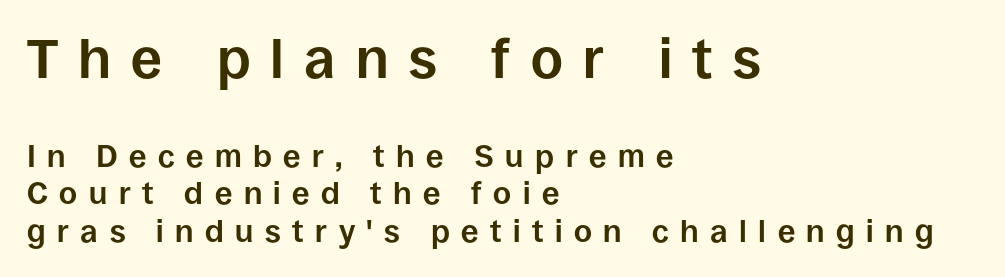
Reading down the block, your eye returns to a fixed left position each line. The letters advance in unequal steps, a hallmark of proportional type. What stands out about the letter spacing? Its width — letters are far apart. Typographic density is high because the face is bold. Bigger letters appear in the top chunk; the bottom chunk is reduced.
